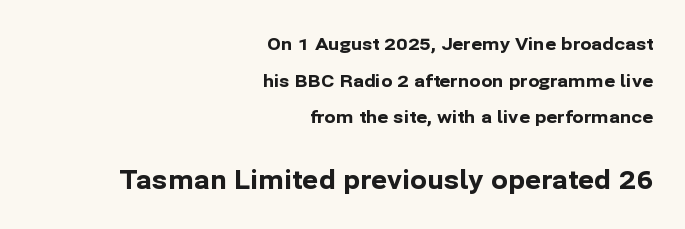
Q: Is the text bold? A: Yes.
Q: Is the text italic (slanted)? A: No, it is upright.
Q: Is the text underlined? A: No.
Q: How is the paragraph aligned? A: Right-aligned.
Q: Is the spacing between letters normal or unusually wide? A: Normal.
Q: Is the spacing between lines tight, normal or loose? A: Loose.
Q: Which block of text is set in a larger size, the first (top) or the second (bottom)? A: The second (bottom) one.
